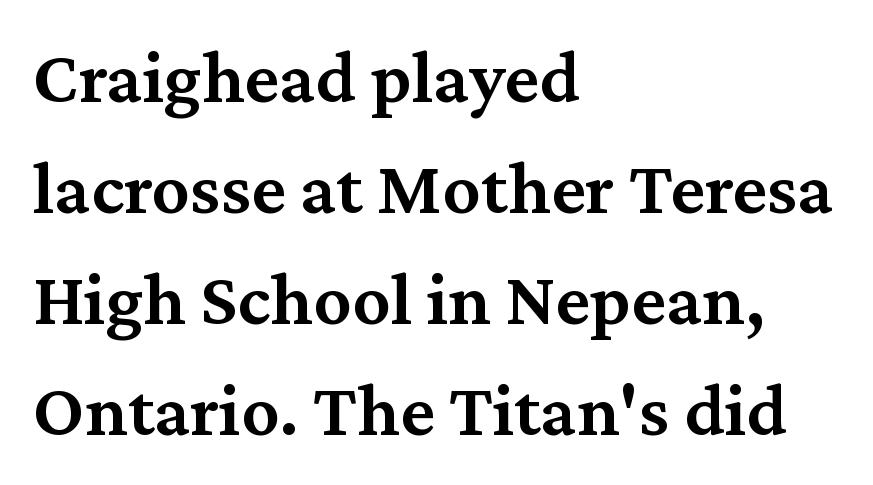
The designer went with a serif here, giving each stem small feet. Words appear dense and cohesive because spacing is normal. Does the copy run flush right? No — it runs flush left. Spacing verdict: proportional, widths tailored to each character. The specimen reads as upright at a glance. The foot of each line stays bare and open.
